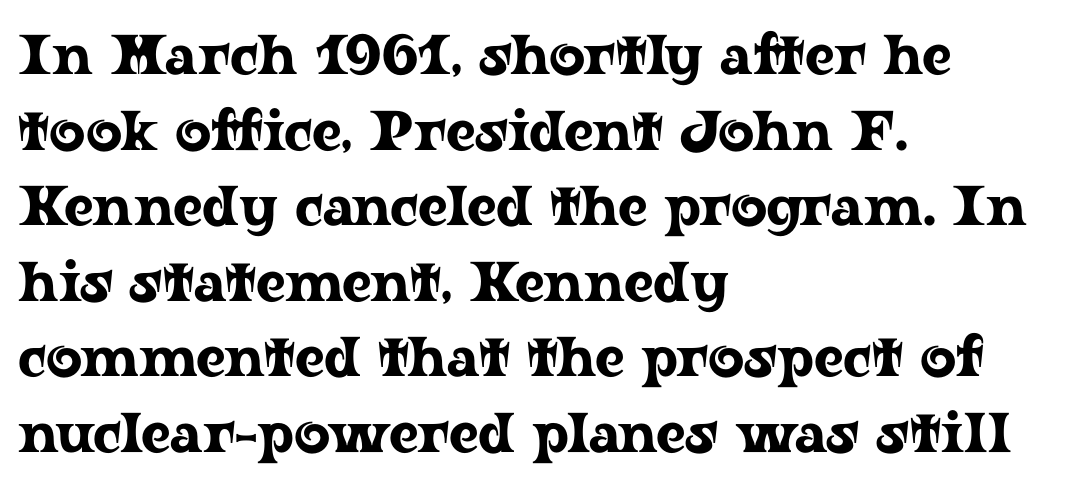
Q: Is the text italic (slanted)? A: No, it is upright.
Q: Is the typeface a serif or a sans-serif typeface? A: Serif.
Q: Is the text underlined? A: No.
Q: How is the paragraph aligned? A: Left-aligned.
Q: Is the spacing between letters normal or unusually wide? A: Normal.
Q: Is the spacing between lines tight, normal or loose? A: Normal.
Q: Width (condensed, normal, or wide)? A: Wide.
Q: Stroke contrast? A: Low.
Q: x-height? A: Medium.
Q: Monospaced? A: No.
